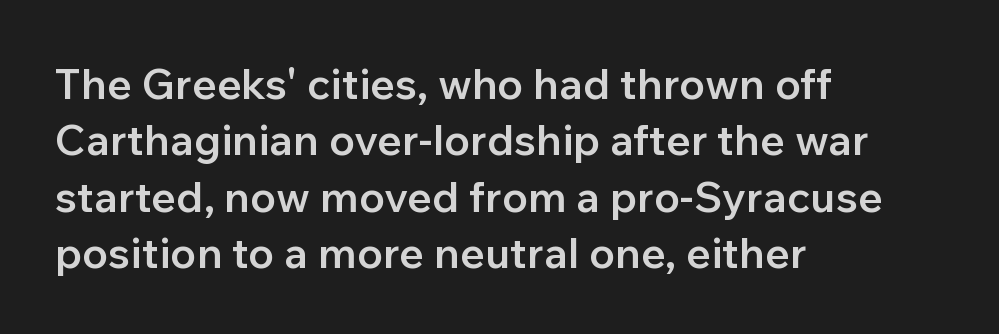
Q: Is the text bold? A: Semi-bold.
Q: Is the text italic (slanted)? A: No, it is upright.
Q: Is the typeface a serif or a sans-serif typeface? A: Sans-serif.
Q: Is the text underlined? A: No.
Q: How is the paragraph aligned? A: Left-aligned.
Q: Is the spacing between letters normal or unusually wide? A: Normal.
Q: Is the spacing between lines tight, normal or loose? A: Normal.
Q: Width (condensed, normal, or wide)? A: Normal.
Q: Stroke contrast? A: Low.
Q: x-height? A: Medium.
Q: Monospaced? A: No.
